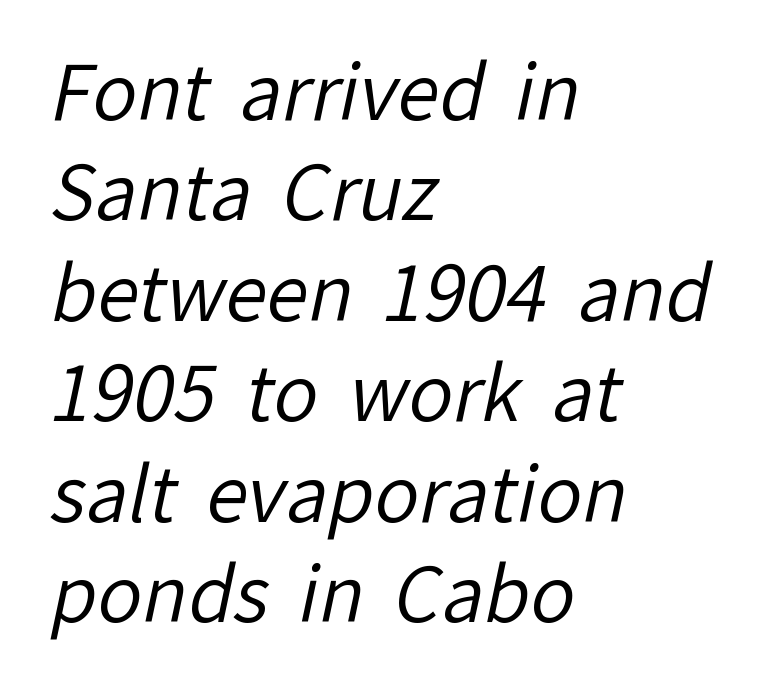
{"serif": "no", "bold": "no", "weight": "regular", "width": "normal", "stroke_contrast": "low", "x_height": "medium", "monospaced": "no", "underline": "no", "align": "left", "line_spacing": "normal", "line_spacing_ratio": 1.34, "letter_spacing": "normal", "letter_spacing_em": 0.0, "glyph_px": 75}
